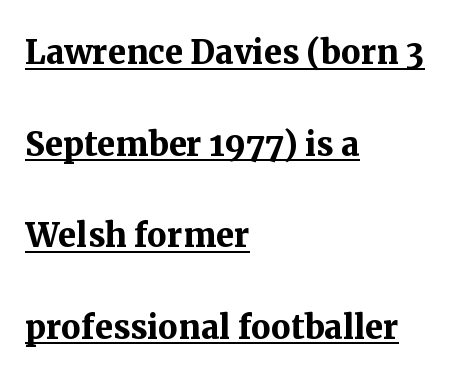
The image shows 44 px semibold serif type, upright; set left-aligned, loose line spacing (2.08x), normal letter spacing, underlined; medium stroke contrast and a medium x-height.
